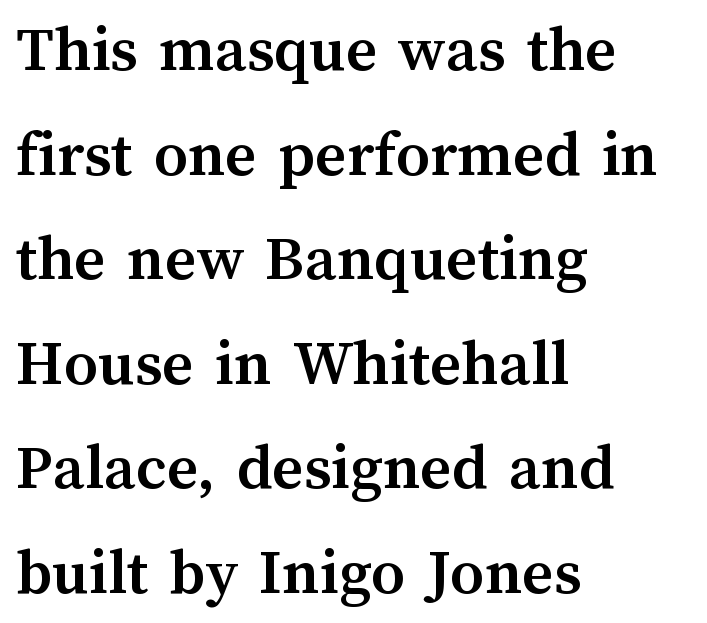
The baseline area is clear. If you drew a line through each stem, it would be perfectly vertical. The rendering anchors every line to the left-hand side. Nobody touched the tracking dial on this one. The letters advance in unequal steps, a hallmark of proportional type.
